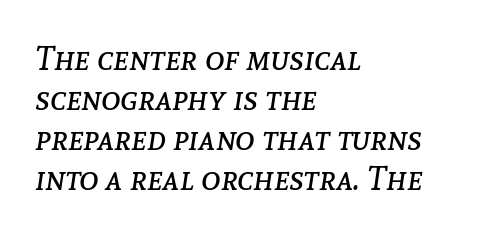
Q: Is the text bold? A: No.
Q: Is the text italic (slanted)? A: Yes, it leans right by about 8 degrees.
Q: Is the text underlined? A: No.
Q: How is the paragraph aligned? A: Left-aligned.
Q: Is the spacing between letters normal or unusually wide? A: Normal.
Q: Width (condensed, normal, or wide)? A: Normal.
Q: Stroke contrast? A: Low.
Q: x-height? A: Medium.
Q: Monospaced? A: No.
